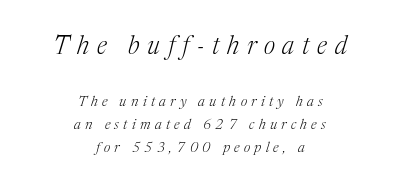
Q: Is the text bold? A: No.
Q: Is the text italic (slanted)? A: Yes, it leans right by about 17 degrees.
Q: Is the text underlined? A: No.
Q: How is the paragraph aligned? A: Centered.
Q: Is the spacing between letters normal or unusually wide? A: Unusually wide.
Q: Is the spacing between lines tight, normal or loose? A: Normal.
Q: Which block of text is set in a larger size, the first (top) or the second (bottom)? A: The first (top) one.
